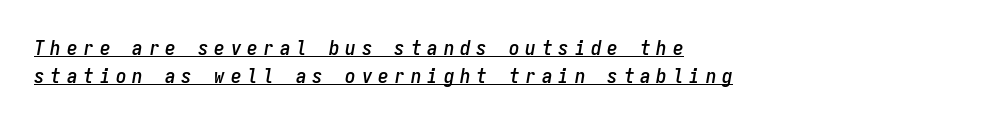
Regular leading. Characters follow at a spacing far wider than the type designer built in. Reading down the block, your eye returns to a fixed left position each line. The axis of the letterforms is tilted away from vertical. The passage shown is underscored from start to finish.
